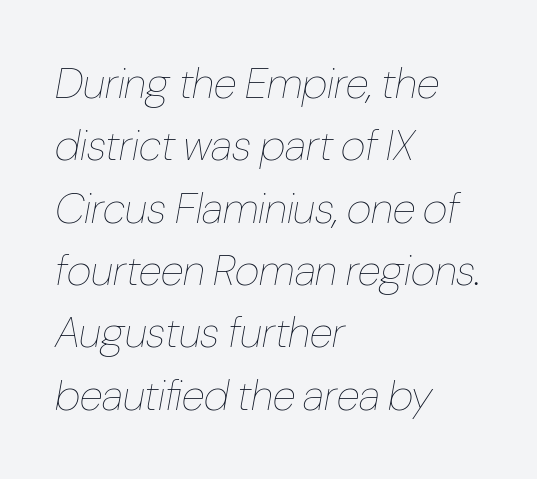
Q: Is the text bold? A: No.
Q: Is the text italic (slanted)? A: Yes, it leans right by about 10 degrees.
Q: Is the text underlined? A: No.
Q: How is the paragraph aligned? A: Left-aligned.
Q: Is the spacing between letters normal or unusually wide? A: Normal.
Q: Is the spacing between lines tight, normal or loose? A: Normal.
Q: Width (condensed, normal, or wide)? A: Condensed.
Q: Stroke contrast? A: Low.
Q: x-height? A: Medium.
Q: Monospaced? A: No.
